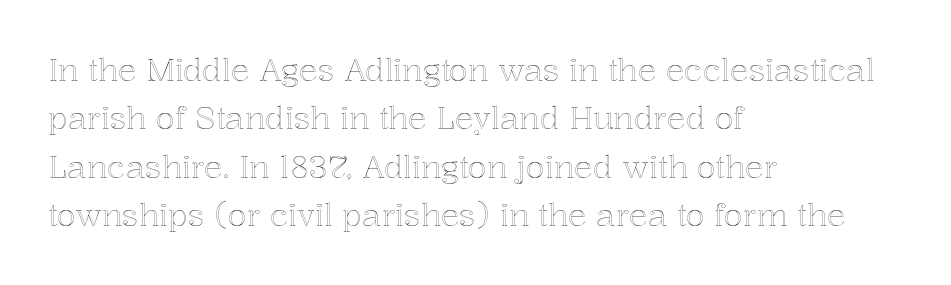
The image shows 31 px text type, upright; set left-aligned, normal line spacing (1.56x), normal letter spacing, not underlined; a medium x-height.
